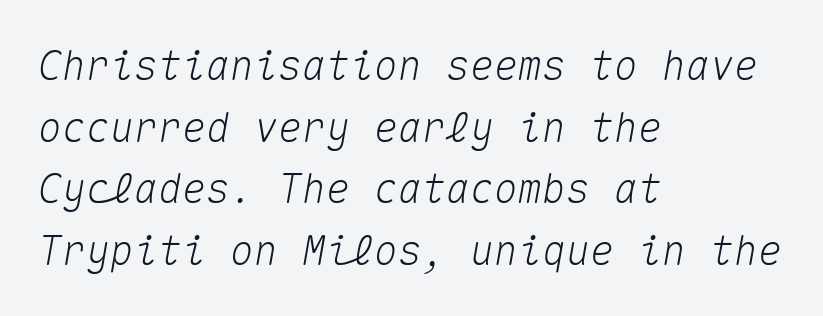
The image shows 40 px text type, italic (leaning right), monospaced; set left-aligned, normal line spacing (1.54x), normal letter spacing, not underlined; medium stroke contrast and a medium x-height.
